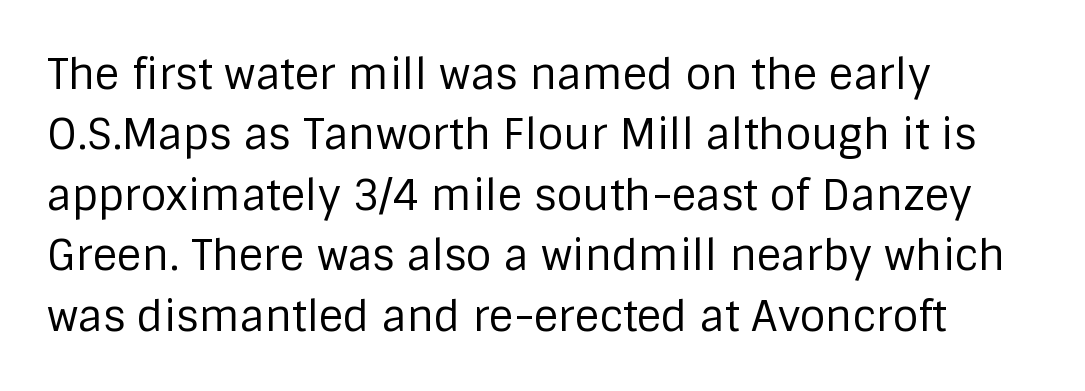
Designer's note — italics off, roman on. Is there much room between lines? A standard amount, neither cramped nor airy. Is this a fixed-width face? No — the glyphs have proportional, varying widths. In CSS terms this would be text-align: left.
